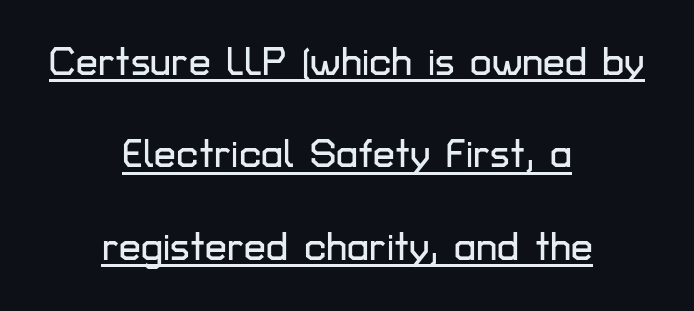
The image shows 39 px sans-serif type, upright; set centered, loose line spacing (2.37x), normal letter spacing, underlined; low stroke contrast and a medium x-height.
